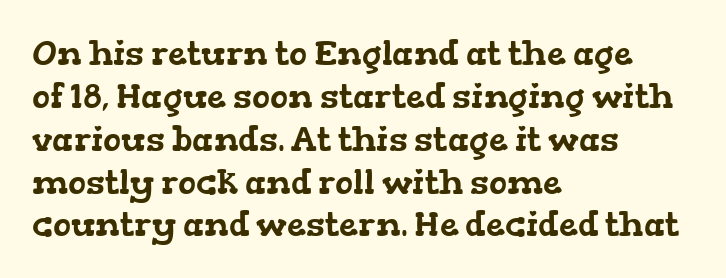
{"serif": "yes", "width": "wide", "stroke_contrast": "low", "x_height": "medium", "monospaced": "no", "underline": "no", "align": "left", "line_spacing": "normal", "line_spacing_ratio": 1.26, "letter_spacing": "normal", "letter_spacing_em": 0.0, "glyph_px": 34}
